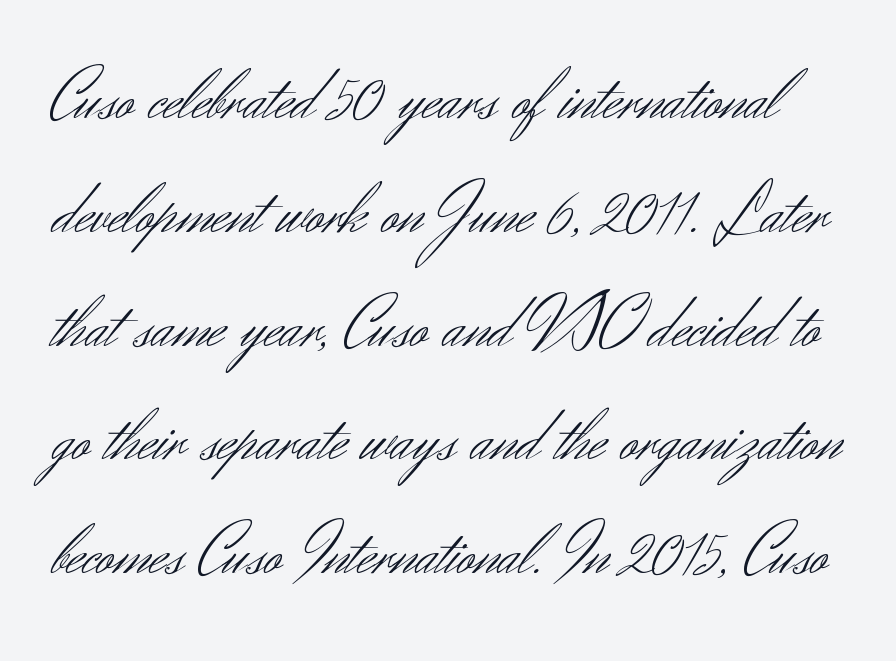
Q: Is the text bold? A: No.
Q: Is the text italic (slanted)? A: Yes.
Q: Is the typeface a serif or a sans-serif typeface? A: Sans-serif.
Q: Is the text underlined? A: No.
Q: Is the spacing between letters normal or unusually wide? A: Normal.
Q: Is the spacing between lines tight, normal or loose? A: Normal.
Q: Width (condensed, normal, or wide)? A: Normal.
Q: Stroke contrast? A: Medium.
Q: x-height? A: Small.
Q: Monospaced? A: No.
